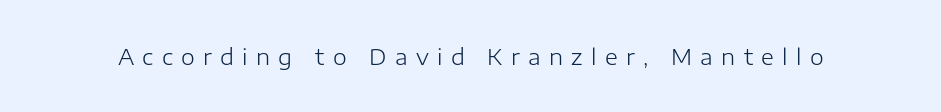
How are the letters spaced? Widely, with obvious added tracking. The letters stand straight up with perfectly vertical stems. The cut favours lightness, reaching ordinary text weight at its darkest. Decoration check: the copy has no underline.
